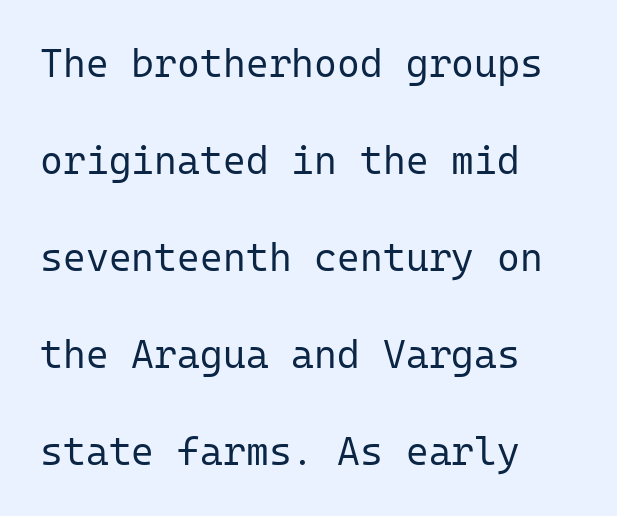
The image shows 39 px regular-weight sans-serif type, upright, monospaced; set left-aligned, loose line spacing (2.49x), normal letter spacing, not underlined; low stroke contrast and a medium x-height.
